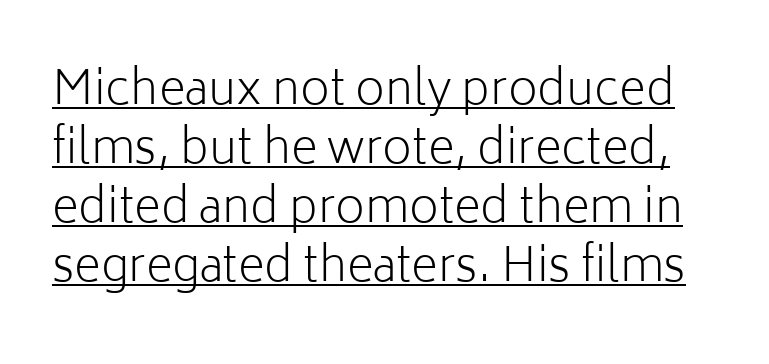
{"serif": "no", "italic": "no", "bold": "no", "weight": "light", "width": "normal", "stroke_contrast": "low", "x_height": "medium", "monospaced": "no", "underline": "yes", "line_spacing": "normal", "line_spacing_ratio": 1.28, "letter_spacing": "normal", "letter_spacing_em": 0.0, "glyph_px": 46}
